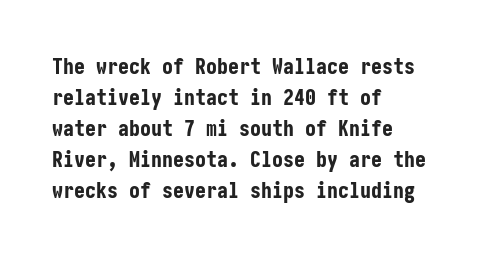
Q: Is the text bold? A: Yes.
Q: Is the text italic (slanted)? A: No, it is upright.
Q: Is the text underlined? A: No.
Q: How is the paragraph aligned? A: Left-aligned.
Q: Is the spacing between letters normal or unusually wide? A: Normal.
Q: Is the spacing between lines tight, normal or loose? A: Normal.
